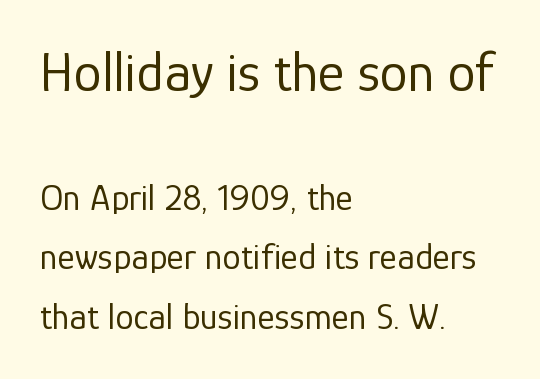
Q: Is the text bold? A: No.
Q: Is the text italic (slanted)? A: No, it is upright.
Q: Is the typeface a serif or a sans-serif typeface? A: Sans-serif.
Q: Is the text underlined? A: No.
Q: How is the paragraph aligned? A: Left-aligned.
Q: Is the spacing between letters normal or unusually wide? A: Normal.
Q: Is the spacing between lines tight, normal or loose? A: Normal.
Q: Which block of text is set in a larger size, the first (top) or the second (bottom)? A: The first (top) one.
Q: Width (condensed, normal, or wide)? A: Normal.
Q: Stroke contrast? A: Low.
Q: x-height? A: Medium.
Q: Monospaced? A: No.
